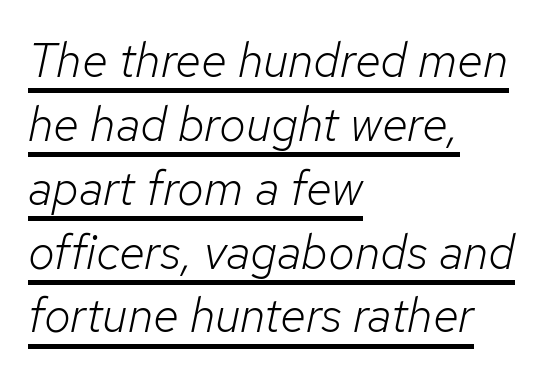
Looks like someone drew a line under every word here. The ragged edge is on the right, which tells us the setting is flush left. This rendering leaves character spacing at its baseline value. You could not count columns in this text — the font is proportionally spaced. This block has exactly the height ordinary leading produces. The specimen reads as italic at a glance.
